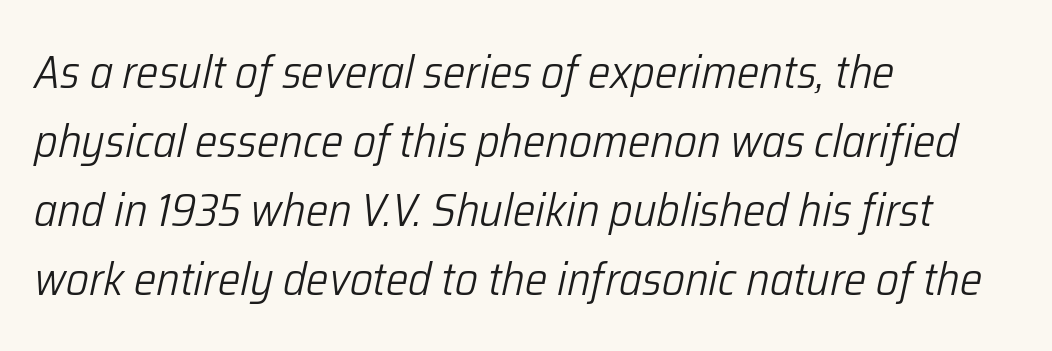
Q: Is the text bold? A: No.
Q: Is the text italic (slanted)? A: Yes, it leans right by about 12 degrees.
Q: Is the text underlined? A: No.
Q: How is the paragraph aligned? A: Left-aligned.
Q: Is the spacing between letters normal or unusually wide? A: Normal.
Q: Is the spacing between lines tight, normal or loose? A: Normal.
Q: Width (condensed, normal, or wide)? A: Condensed.
Q: Stroke contrast? A: Low.
Q: x-height? A: Medium.
Q: Monospaced? A: No.
